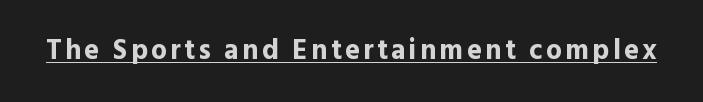
The lettering holds an erect, upright posture throughout. These lines are rendered in a variable-pitch font. Each letter's strokes conclude bluntly, with no projecting serifs. Heavy, bold letterforms. Does a line run under the words? Yes, clearly.
